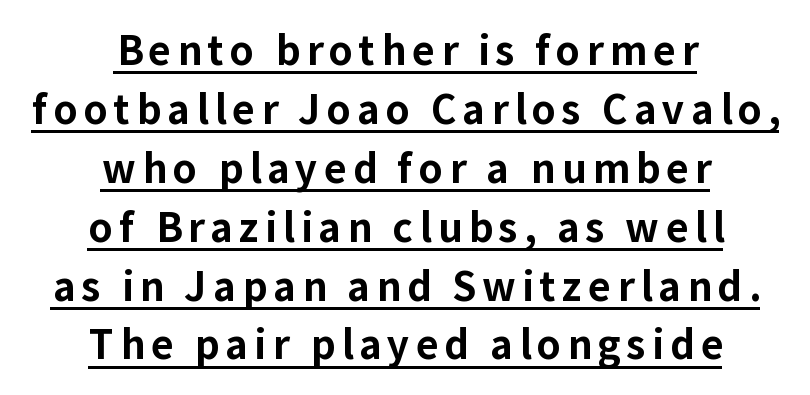
The specimen reads as upright at a glance. Proportional: the letters do not fall into vertical columns. The rendered words wear a rule along their underside. This is heavy type, rendered in bold.
